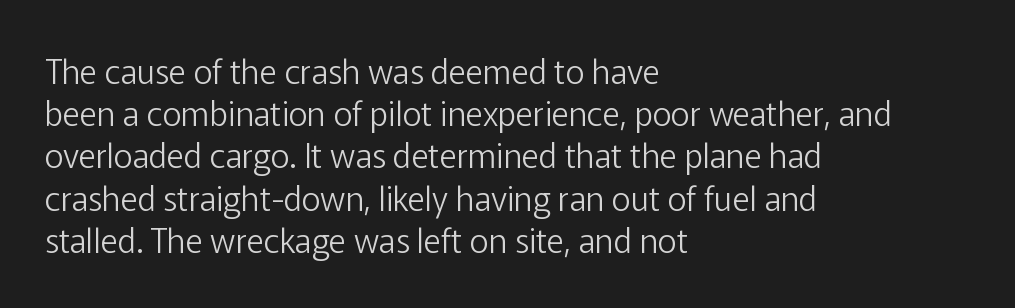
The image shows 33 px light sans-serif type, upright; set left-aligned, normal line spacing (1.28x), normal letter spacing, not underlined; low stroke contrast and a medium x-height.
